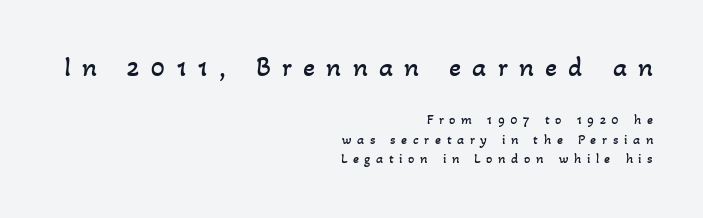
Q: Is the text bold? A: No.
Q: Is the text underlined? A: No.
Q: How is the paragraph aligned? A: Right-aligned.
Q: Is the spacing between letters normal or unusually wide? A: Unusually wide.
Q: Is the spacing between lines tight, normal or loose? A: Normal.
Q: Which block of text is set in a larger size, the first (top) or the second (bottom)? A: The first (top) one.
Q: Width (condensed, normal, or wide)? A: Normal.
Q: Stroke contrast? A: Low.
Q: x-height? A: Small.
Q: Monospaced? A: No.
